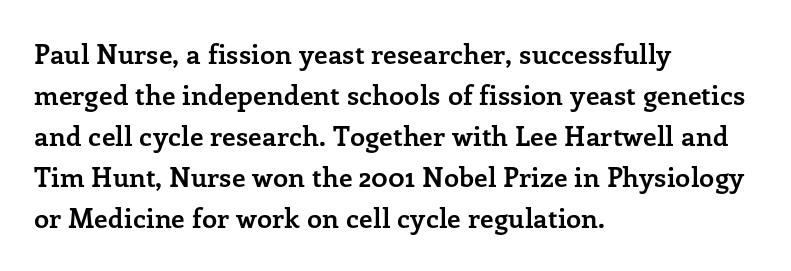
The image shows 27 px bold type, upright; set left-aligned, normal line spacing (1.52x), normal letter spacing, not underlined.
